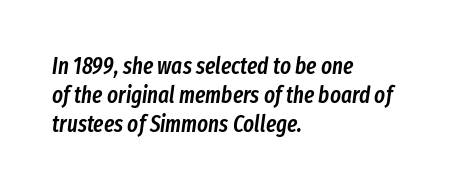
Q: Is the text bold? A: Semi-bold.
Q: Is the text italic (slanted)? A: Yes, it leans right by about 8 degrees.
Q: Is the text underlined? A: No.
Q: How is the paragraph aligned? A: Left-aligned.
Q: Is the spacing between letters normal or unusually wide? A: Normal.
Q: Is the spacing between lines tight, normal or loose? A: Normal.
